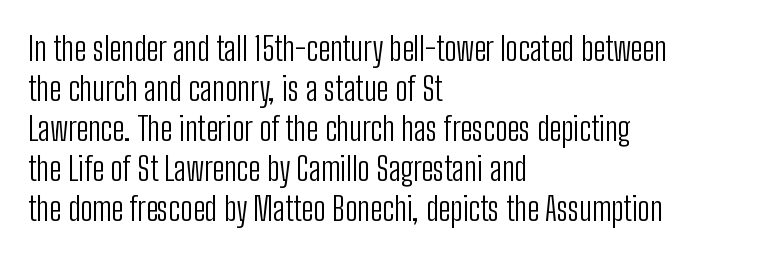
Q: Is the text bold? A: No.
Q: Is the text italic (slanted)? A: No, it is upright.
Q: Is the typeface a serif or a sans-serif typeface? A: Sans-serif.
Q: Is the text underlined? A: No.
Q: How is the paragraph aligned? A: Left-aligned.
Q: Is the spacing between letters normal or unusually wide? A: Normal.
Q: Width (condensed, normal, or wide)? A: Condensed.
Q: Stroke contrast? A: Low.
Q: x-height? A: Medium.
Q: Monospaced? A: No.
